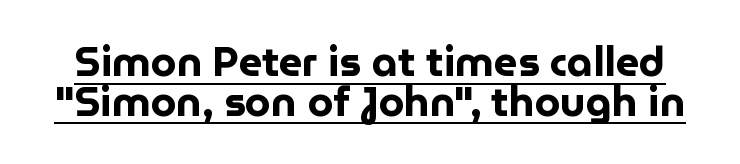
If you drew a line through each stem, it would be perfectly vertical. Typographic density is high because the face is bold. Compared with typical body copy, the letter spacing here is the same. Type style note: lacks serifs. The block of text is dense from top to bottom, with scant space between rows.
